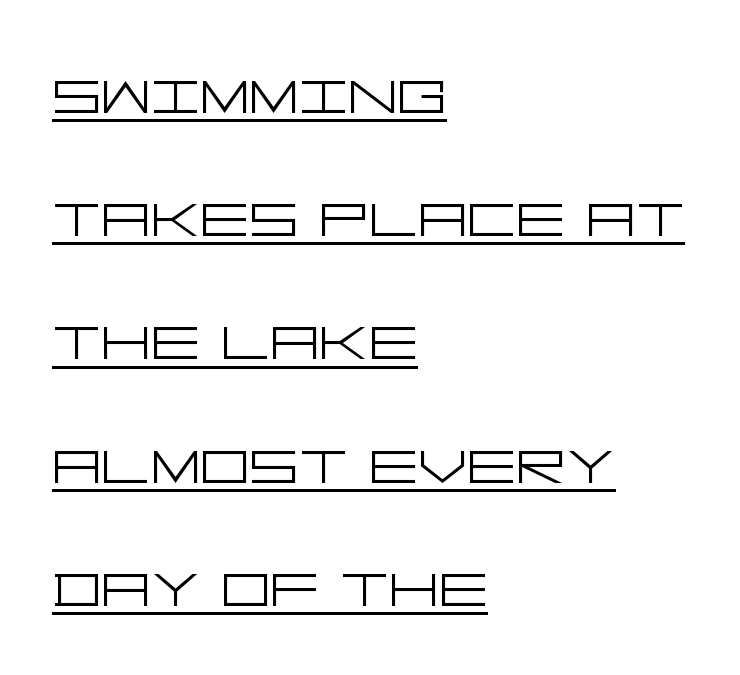
The rendering uses a moderate line-height, typical for paragraphs. How are the letters spaced? Ordinarily, with no added tracking. The typeface chosen for these lines omits serifs. The rag falls on the right side of this text block. A continuous stroke trails under the words, as in a hyperlink. Ascenders rise straight up at ninety degrees.
